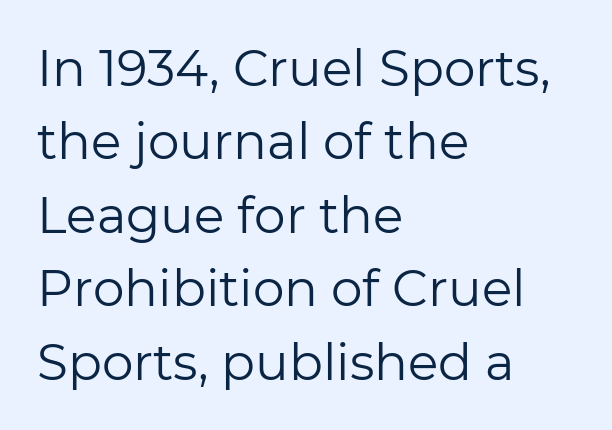
{"serif": "no", "italic": "no", "bold": "no", "weight": "regular", "width": "normal", "stroke_contrast": "low", "x_height": "medium", "monospaced": "no", "underline": "no", "align": "left", "line_spacing": "normal", "line_spacing_ratio": 1.47, "letter_spacing": "normal", "letter_spacing_em": 0.0, "glyph_px": 50}
